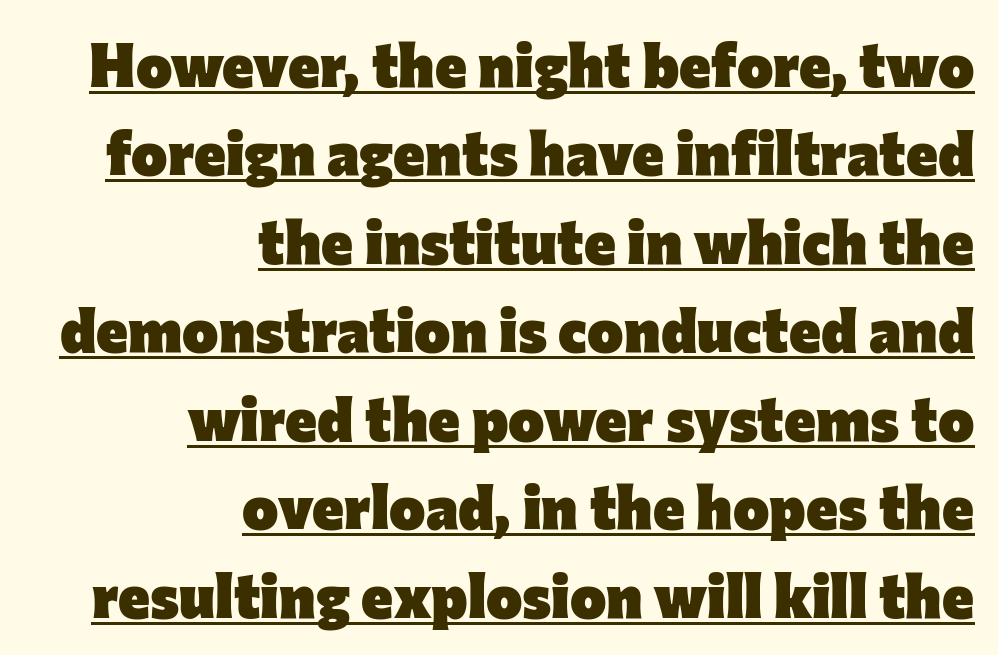
{"serif": "no", "italic": "no", "bold": "yes", "weight": "heavy", "width": "normal", "stroke_contrast": "low", "x_height": "medium", "monospaced": "no", "underline": "yes", "align": "right", "line_spacing": "normal", "line_spacing_ratio": 1.45, "letter_spacing": "normal", "letter_spacing_em": 0.0, "glyph_px": 61}
